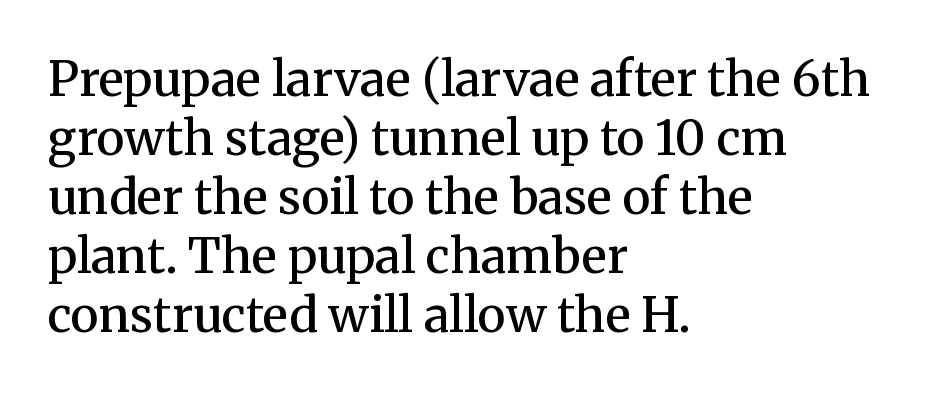
Q: Is the text bold? A: Semi-bold.
Q: Is the text italic (slanted)? A: No, it is upright.
Q: Is the typeface a serif or a sans-serif typeface? A: Serif.
Q: Is the text underlined? A: No.
Q: How is the paragraph aligned? A: Left-aligned.
Q: Is the spacing between letters normal or unusually wide? A: Normal.
Q: Width (condensed, normal, or wide)? A: Normal.
Q: Stroke contrast? A: Medium.
Q: x-height? A: Medium.
Q: Monospaced? A: No.
